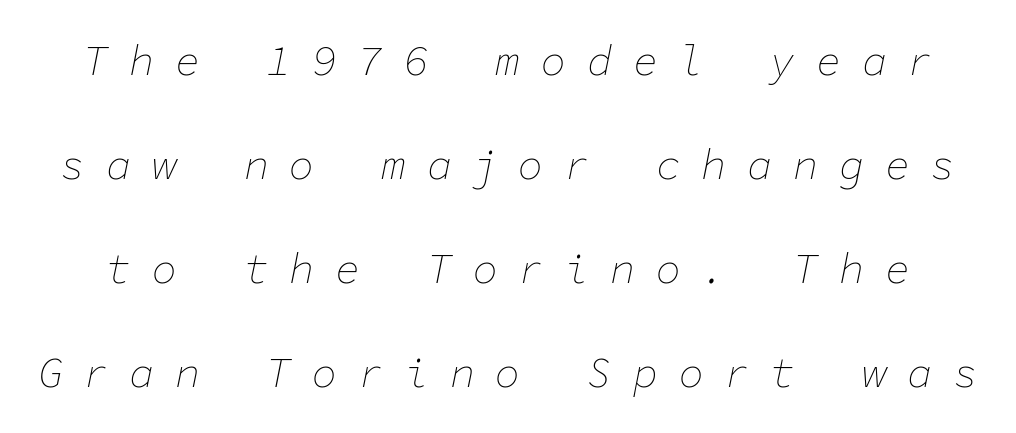
Q: Is the text bold? A: No.
Q: Is the text italic (slanted)? A: Yes, it leans right by about 11 degrees.
Q: Is the text underlined? A: No.
Q: Is the spacing between letters normal or unusually wide? A: Unusually wide.
Q: Is the spacing between lines tight, normal or loose? A: Loose.
Q: Width (condensed, normal, or wide)? A: Normal.
Q: Stroke contrast? A: Low.
Q: x-height? A: Medium.
Q: Monospaced? A: Yes.
